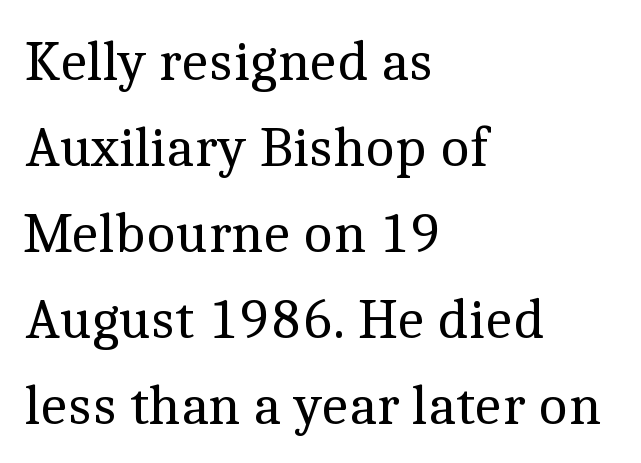
Q: Is the text bold? A: No.
Q: Is the text italic (slanted)? A: No, it is upright.
Q: Is the typeface a serif or a sans-serif typeface? A: Serif.
Q: Is the text underlined? A: No.
Q: How is the paragraph aligned? A: Left-aligned.
Q: Is the spacing between letters normal or unusually wide? A: Normal.
Q: Is the spacing between lines tight, normal or loose? A: Normal.
Q: Width (condensed, normal, or wide)? A: Normal.
Q: x-height? A: Medium.
Q: Monospaced? A: No.
